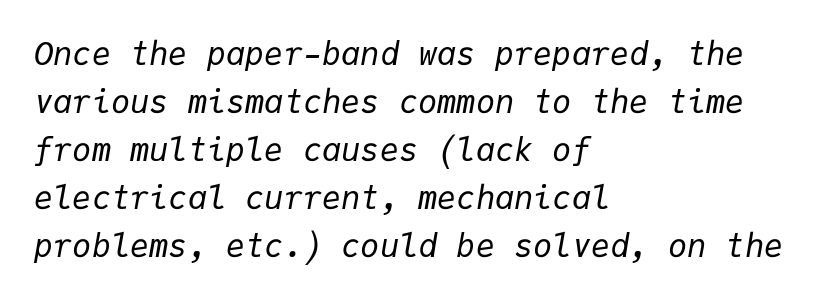
Q: Is the text bold? A: No.
Q: Is the text italic (slanted)? A: Yes, it leans right by about 9 degrees.
Q: Is the text underlined? A: No.
Q: How is the paragraph aligned? A: Left-aligned.
Q: Is the spacing between letters normal or unusually wide? A: Normal.
Q: Is the spacing between lines tight, normal or loose? A: Normal.
Q: Width (condensed, normal, or wide)? A: Normal.
Q: Stroke contrast? A: Low.
Q: x-height? A: Medium.
Q: Monospaced? A: Yes.
